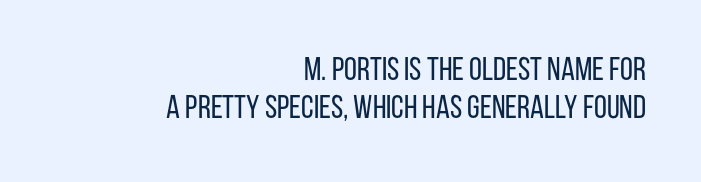
The image shows 33 px regular-weight, condensed sans-serif type, upright; set right-aligned, tight line spacing (1.14x), normal letter spacing, not underlined; low stroke contrast and a large x-height.
